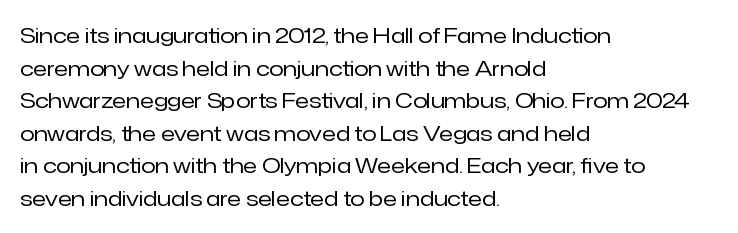
The image shows 21 px text type, upright; set left-aligned, normal line spacing (1.55x), normal letter spacing, not underlined.
